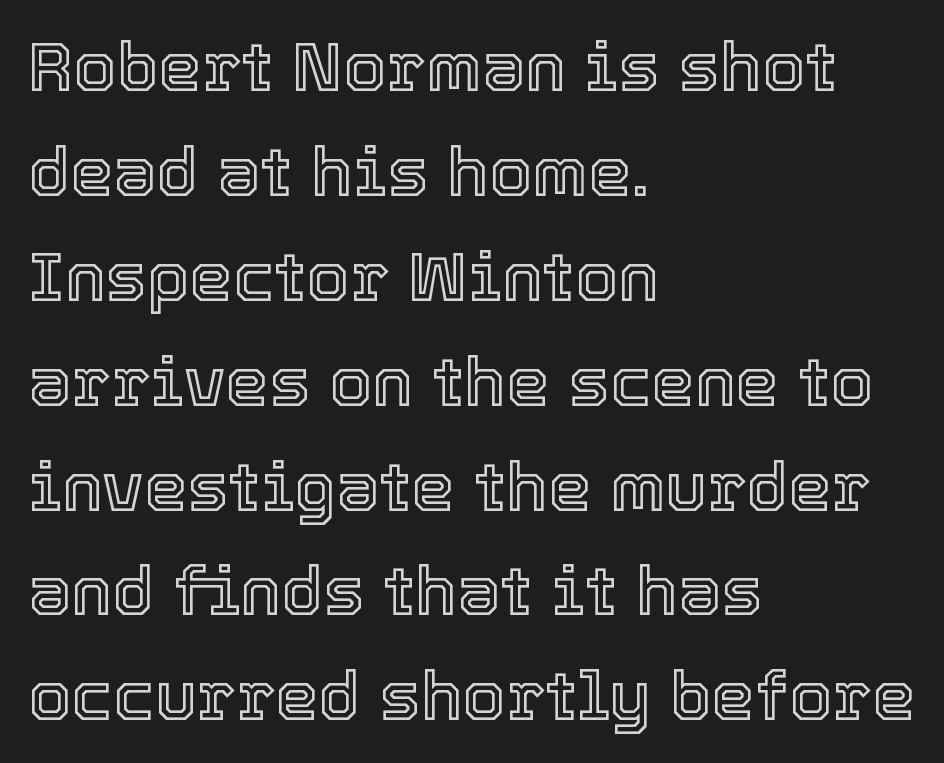
What's the leading like? Ordinary, nothing unusual. Standard letterfit; no display-style spreading of the glyphs. Is the block centered? No — it sits flush against the left margin. Each letter keeps its own natural width here, so spacing adapts to shape.
